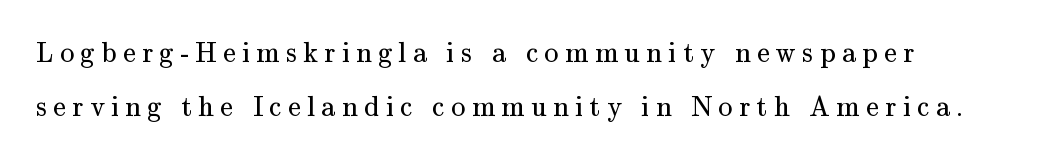
The image shows 28 px regular-weight serif type, upright; set loose line spacing (1.93x), unusually wide letter spacing (+0.23 em), not underlined; medium stroke contrast and a small x-height.
